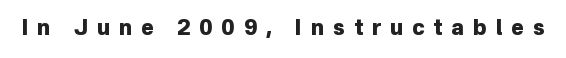
The lettering holds an erect, upright posture throughout. The tracking jumps out immediately: characters are airy and widely separated. Check under the words: just untouched page. Emphasis by weight is at full strength: bold.
